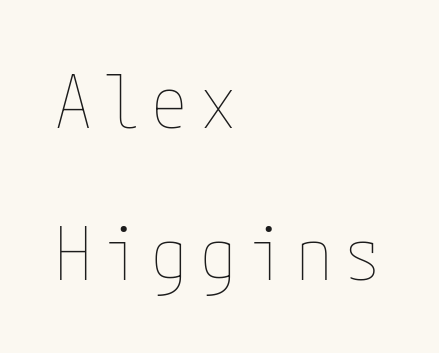
{"italic": "no", "bold": "no", "weight": "thin", "width": "condensed", "stroke_contrast": "low", "x_height": "medium", "underline": "no", "align": "left", "line_spacing": "loose", "line_spacing_ratio": 2.08, "glyph_px": 73}
